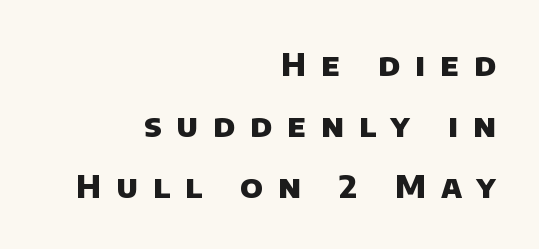
{"serif": "no", "bold": "yes", "weight": "heavy", "width": "normal", "stroke_contrast": "low", "x_height": "large", "monospaced": "no", "underline": "no", "align": "right", "line_spacing": "loose", "line_spacing_ratio": 1.9, "letter_spacing": "wide", "letter_spacing_em": 0.47, "glyph_px": 32}
